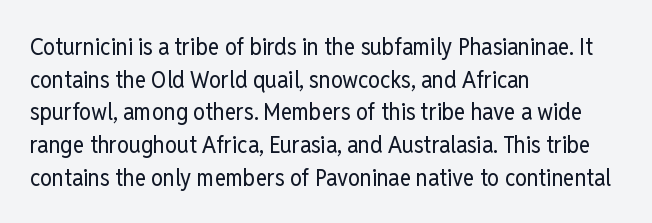
{"italic": "no", "bold": "no", "underline": "no", "align": "left", "line_spacing": "normal", "line_spacing_ratio": 1.36, "letter_spacing": "normal", "letter_spacing_em": 0.0, "glyph_px": 24}
